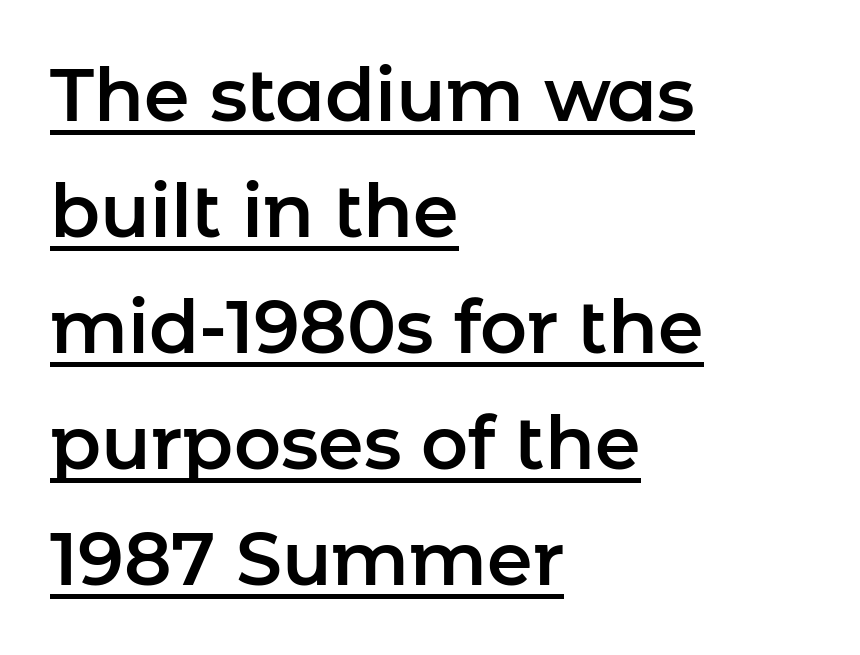
Serif or sans? Sans — the stroke terminals are bare. Is this a fixed-width face? No — the glyphs have proportional, varying widths. Underlined type. Students, observe: this is what conventionally led text looks like.
